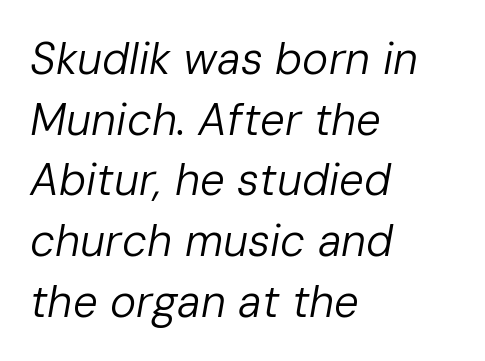
{"italic": "yes", "lean": "right", "slant_degrees": 10, "bold": "no", "weight": "regular", "width": "normal", "stroke_contrast": "low", "x_height": "medium", "monospaced": "no", "underline": "no", "align": "left", "line_spacing": "normal", "line_spacing_ratio": 1.38, "letter_spacing": "normal", "letter_spacing_em": 0.0, "glyph_px": 44}
